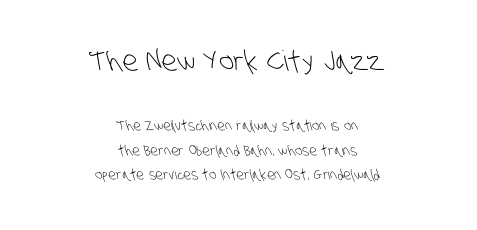
The image shows 28 px light, condensed sans-serif type; set centered, line spacing 1.75x, normal letter spacing, not underlined; the first (top) block is 2.0x larger; low stroke contrast and a large x-height.
